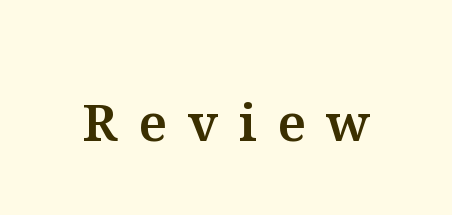
Q: Is the text italic (slanted)? A: No, it is upright.
Q: Is the text underlined? A: No.
Q: Is the spacing between letters normal or unusually wide? A: Unusually wide.
Q: Width (condensed, normal, or wide)? A: Normal.
Q: Stroke contrast? A: Medium.
Q: x-height? A: Medium.
Q: Monospaced? A: No.
